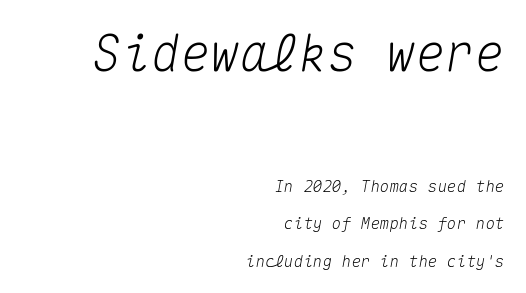
{"italic": "yes", "lean": "right", "slant_degrees": 10, "width": "normal", "stroke_contrast": "medium", "x_height": "medium", "monospaced": "yes", "underline": "no", "align": "right", "line_spacing": "loose", "line_spacing_ratio": 2.34, "letter_spacing": "normal", "letter_spacing_em": 0.0, "larger_block": "first", "size_ratio": 3.06, "glyph_px": 49}
